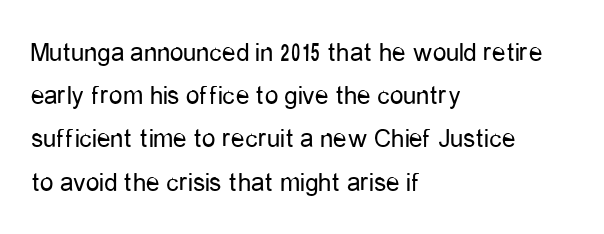
Posture: straight, roman, zero tilt. Notice how descenders clear the ascenders below comfortably — that's standard leading. Visually the block forms a straight wall on the left and a jagged coastline on the right. Descenders hang freely into open space. The type is set solid horizontally, with unmodified tracking. Heft: none added — not bold.
